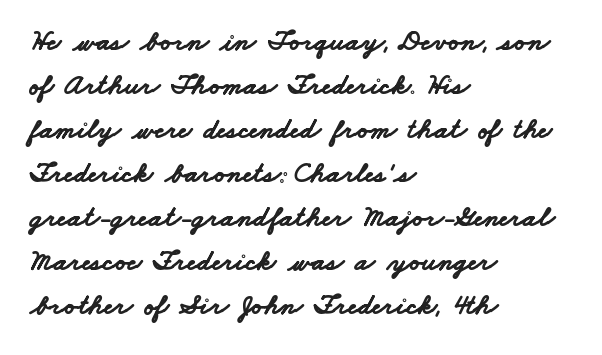
The image shows 29 px bold, wide sans-serif type; set left-aligned, normal line spacing (1.52x), normal letter spacing, not underlined; low stroke contrast and a small x-height.
